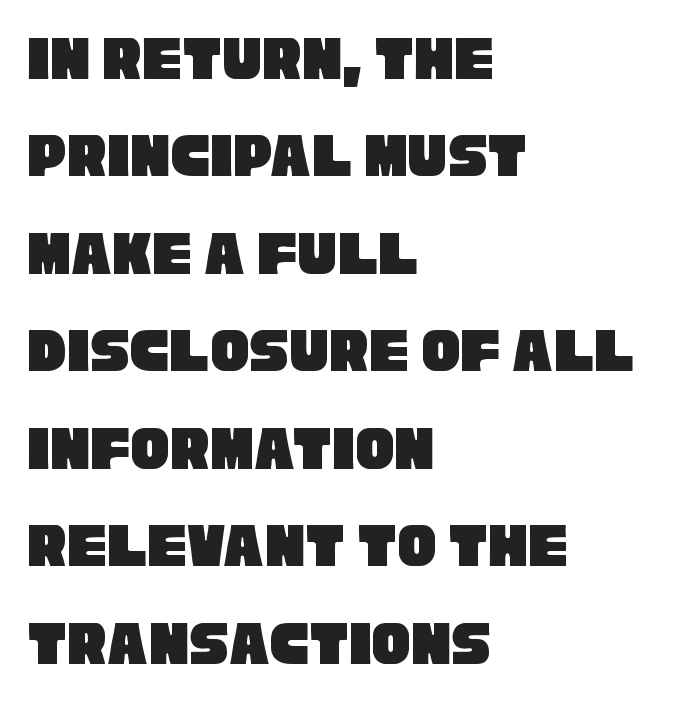
Q: Is the typeface a serif or a sans-serif typeface? A: Sans-serif.
Q: Is the text underlined? A: No.
Q: How is the paragraph aligned? A: Left-aligned.
Q: Is the spacing between letters normal or unusually wide? A: Normal.
Q: Is the spacing between lines tight, normal or loose? A: Normal.
Q: Width (condensed, normal, or wide)? A: Condensed.
Q: Stroke contrast? A: Low.
Q: x-height? A: Large.
Q: Monospaced? A: No.
